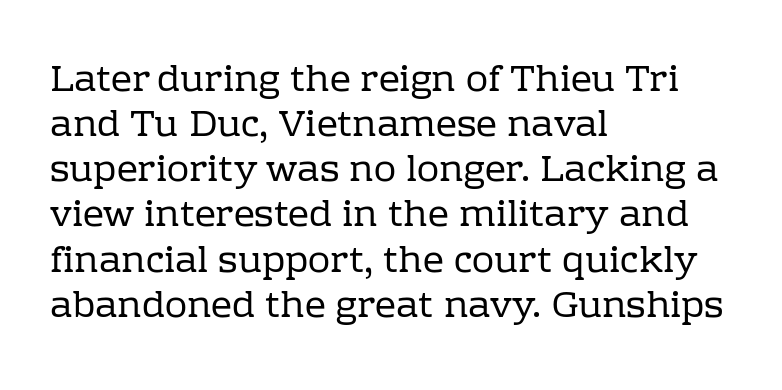
The image shows 37 px regular-weight serif type, upright; set left-aligned, line spacing 1.22x, normal letter spacing, not underlined; low stroke contrast and a medium x-height.
